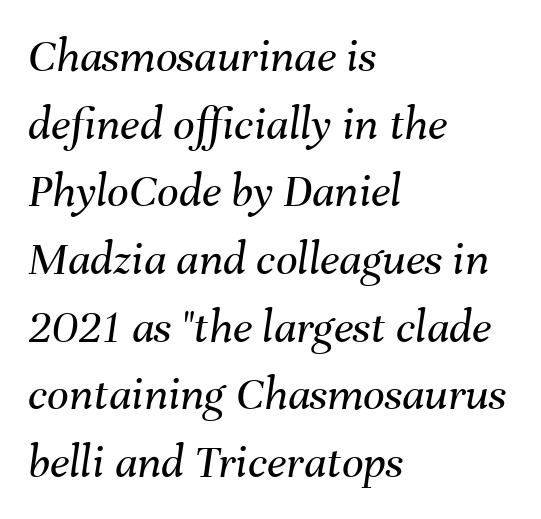
Short note: letters normally spaced. Has an underline been added? It has not. Summary of vertical rhythm: regular, with standard interline spacing. These lines are set flush left with a ragged right edge. Character widths vary here, with narrow letters taking less room than wide ones.
